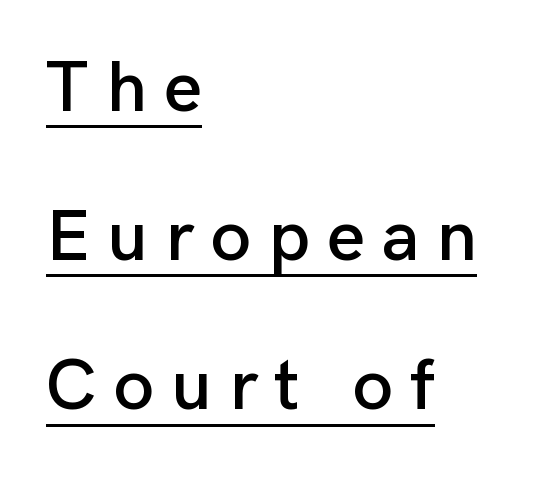
Q: Is the text italic (slanted)? A: No, it is upright.
Q: Is the typeface a serif or a sans-serif typeface? A: Sans-serif.
Q: Is the text underlined? A: Yes.
Q: How is the paragraph aligned? A: Left-aligned.
Q: Is the spacing between letters normal or unusually wide? A: Unusually wide.
Q: Is the spacing between lines tight, normal or loose? A: Loose.
Q: Width (condensed, normal, or wide)? A: Normal.
Q: Stroke contrast? A: Low.
Q: x-height? A: Medium.
Q: Monospaced? A: No.
